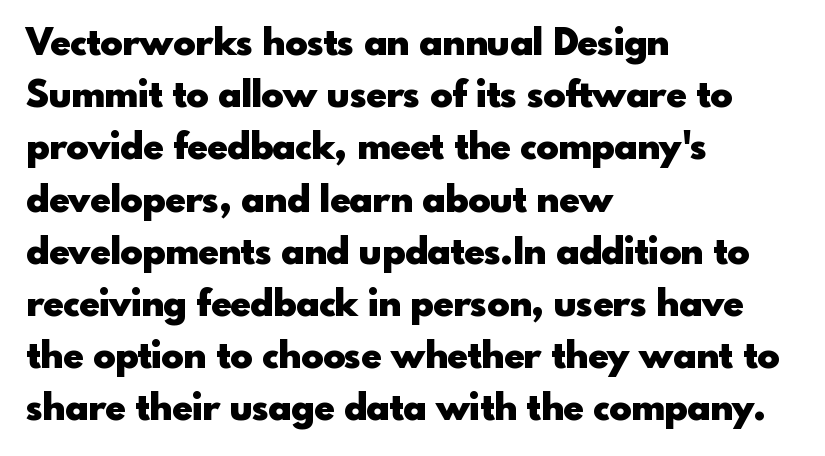
Words appear dense and cohesive because spacing is normal. The type family on display is of the sans-serif kind. Varying glyph widths throughout — classic text-font behaviour. The rendering uses a moderate line-height, typical for paragraphs. In CSS terms this would be text-align: left. Nope, not italic — everything's standing straight.
